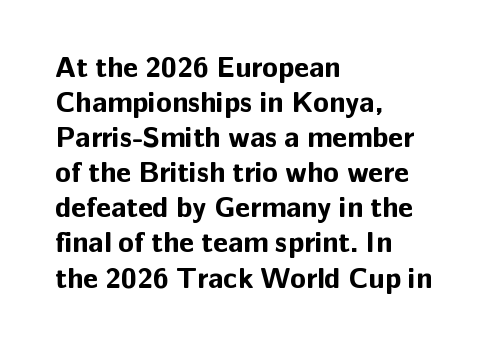
{"serif": "no", "italic": "no", "bold": "yes", "weight": "bold", "width": "normal", "stroke_contrast": "low", "x_height": "medium", "monospaced": "no", "underline": "no", "align": "left", "line_spacing_ratio": 1.21, "letter_spacing": "normal", "letter_spacing_em": 0.0, "glyph_px": 29}
